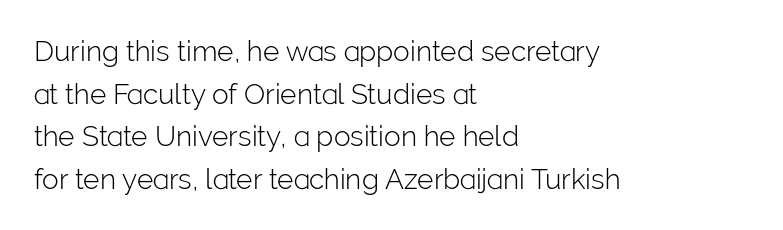
The image shows 28 px light sans-serif type, upright; set left-aligned, normal line spacing (1.52x), normal letter spacing, not underlined; low stroke contrast and a medium x-height.
